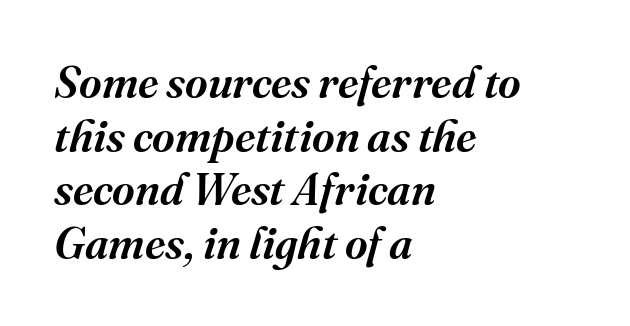
{"serif": "yes", "italic": "yes", "lean": "right", "slant_degrees": 16, "width": "normal", "stroke_contrast": "medium", "x_height": "medium", "monospaced": "no", "underline": "no", "align": "left", "line_spacing_ratio": 1.22, "letter_spacing": "normal", "letter_spacing_em": 0.0, "glyph_px": 44}
